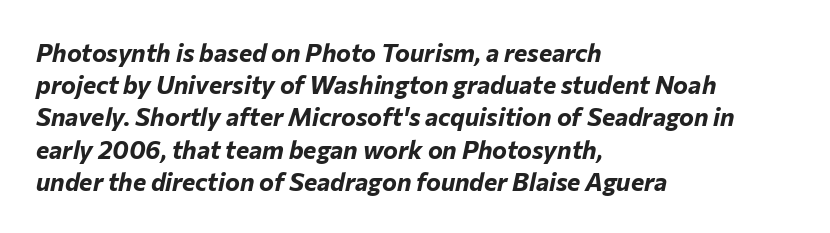
Q: Is the text bold? A: Yes.
Q: Is the text italic (slanted)? A: Yes, it leans right by about 12 degrees.
Q: Is the text underlined? A: No.
Q: How is the paragraph aligned? A: Left-aligned.
Q: Is the spacing between letters normal or unusually wide? A: Normal.
Q: Is the spacing between lines tight, normal or loose? A: Normal.
